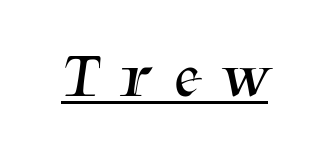
Q: Is the text bold? A: No.
Q: Is the typeface a serif or a sans-serif typeface? A: Serif.
Q: Is the text underlined? A: Yes.
Q: Is the spacing between letters normal or unusually wide? A: Unusually wide.
Q: Width (condensed, normal, or wide)? A: Normal.
Q: Stroke contrast? A: Medium.
Q: x-height? A: Medium.
Q: Monospaced? A: No.
